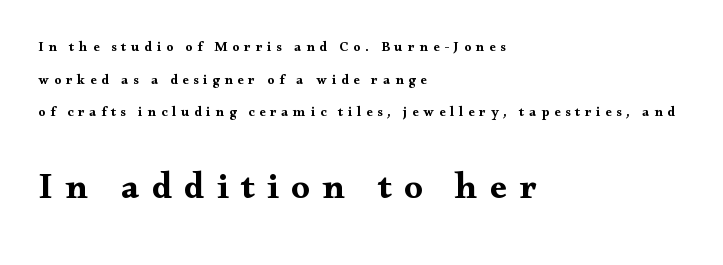
Q: Is the text bold? A: Yes.
Q: Is the text italic (slanted)? A: No, it is upright.
Q: Is the typeface a serif or a sans-serif typeface? A: Serif.
Q: Is the text underlined? A: No.
Q: How is the paragraph aligned? A: Left-aligned.
Q: Is the spacing between letters normal or unusually wide? A: Unusually wide.
Q: Is the spacing between lines tight, normal or loose? A: Loose.
Q: Which block of text is set in a larger size, the first (top) or the second (bottom)? A: The second (bottom) one.
Q: Width (condensed, normal, or wide)? A: Wide.
Q: Stroke contrast? A: Medium.
Q: x-height? A: Small.
Q: Monospaced? A: No.
